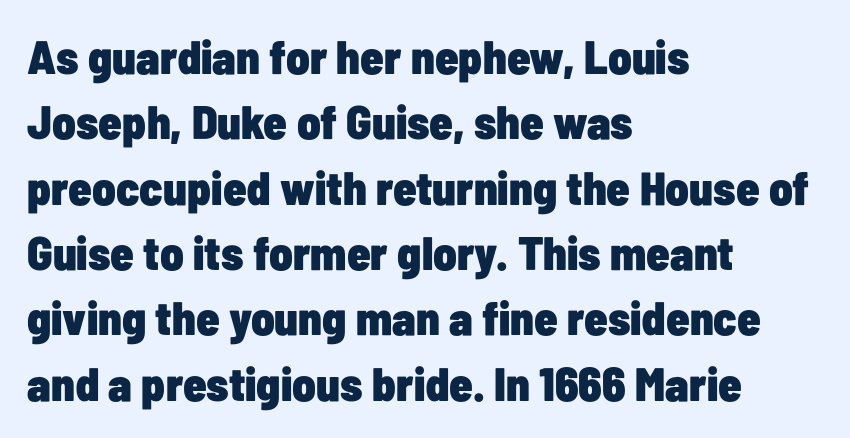
{"serif": "no", "italic": "no", "bold": "yes", "weight": "heavy", "width": "condensed", "stroke_contrast": "low", "x_height": "medium", "monospaced": "no", "underline": "no", "align": "left", "line_spacing": "normal", "line_spacing_ratio": 1.39, "letter_spacing": "normal", "letter_spacing_em": 0.0, "glyph_px": 47}
